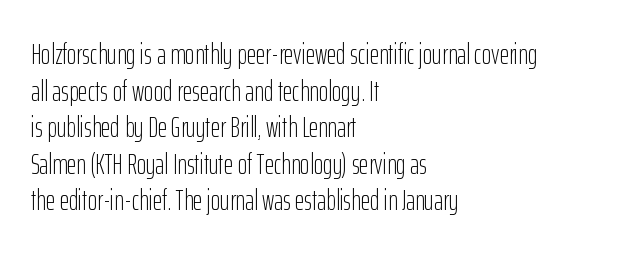
{"serif": "no", "italic": "no", "bold": "no", "weight": "light", "width": "condensed", "stroke_contrast": "low", "x_height": "medium", "monospaced": "no", "underline": "no", "align": "left", "line_spacing": "normal", "line_spacing_ratio": 1.26, "letter_spacing": "normal", "letter_spacing_em": 0.0, "glyph_px": 29}
